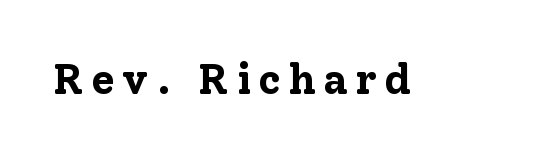
{"serif": "yes", "italic": "no", "bold": "yes", "weight": "bold", "width": "normal", "stroke_contrast": "low", "x_height": "medium", "monospaced": "no", "underline": "no", "glyph_px": 43}
